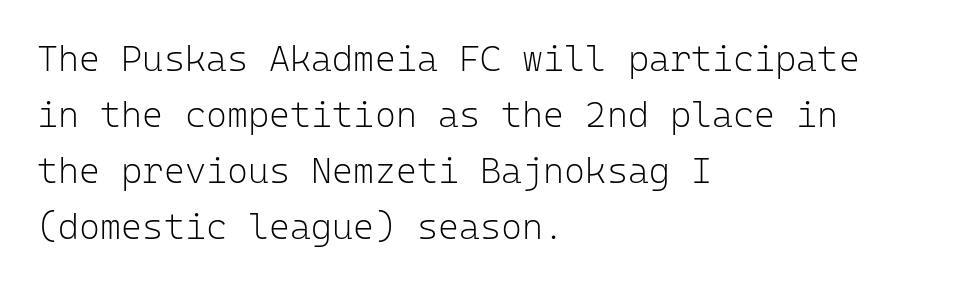
{"serif": "no", "italic": "no", "bold": "no", "weight": "light", "width": "normal", "stroke_contrast": "low", "x_height": "medium", "monospaced": "yes", "underline": "no", "align": "left", "line_spacing": "normal", "line_spacing_ratio": 1.56, "letter_spacing": "normal", "letter_spacing_em": 0.0, "glyph_px": 36}
